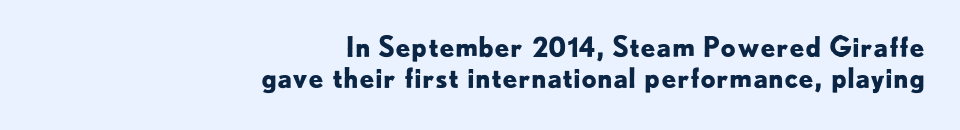
Q: Is the text bold? A: Yes.
Q: Is the text italic (slanted)? A: No, it is upright.
Q: Is the text underlined? A: No.
Q: How is the paragraph aligned? A: Right-aligned.
Q: Is the spacing between letters normal or unusually wide? A: Normal.
Q: Is the spacing between lines tight, normal or loose? A: Tight.
